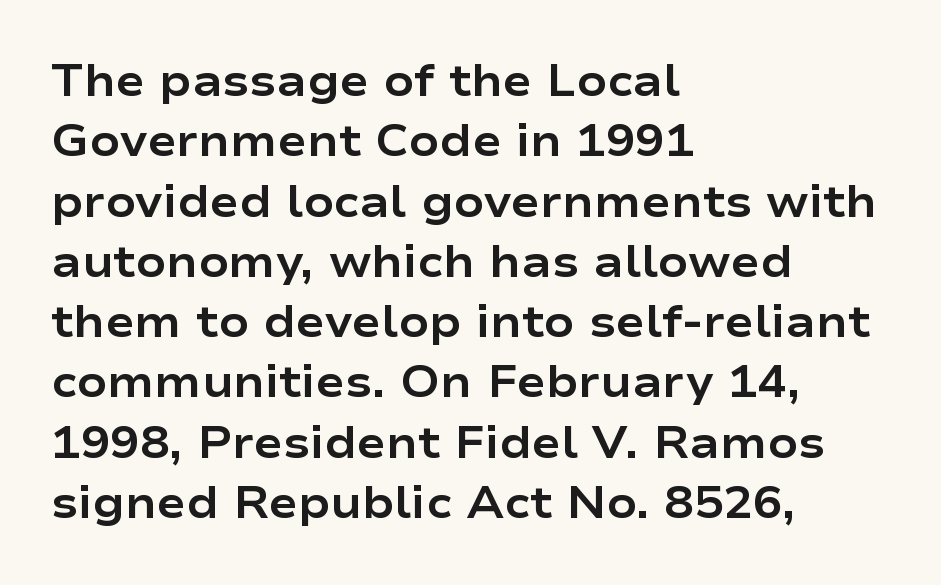
{"serif": "no", "italic": "no", "bold": "yes", "weight": "bold", "width": "wide", "stroke_contrast": "low", "x_height": "medium", "monospaced": "no", "underline": "no", "align": "left", "line_spacing": "normal", "line_spacing_ratio": 1.37, "letter_spacing": "normal", "letter_spacing_em": 0.0, "glyph_px": 44}
